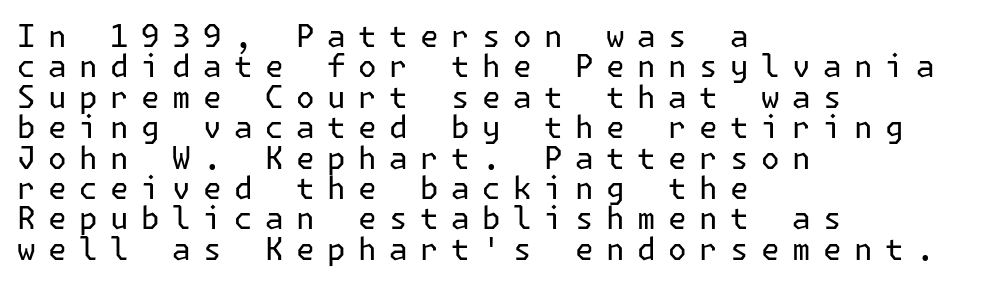
The image shows 31 px regular-weight sans-serif type, upright; set left-aligned, tight line spacing (0.98x), unusually wide letter spacing (+0.4 em), not underlined; low stroke contrast and a medium x-height.
